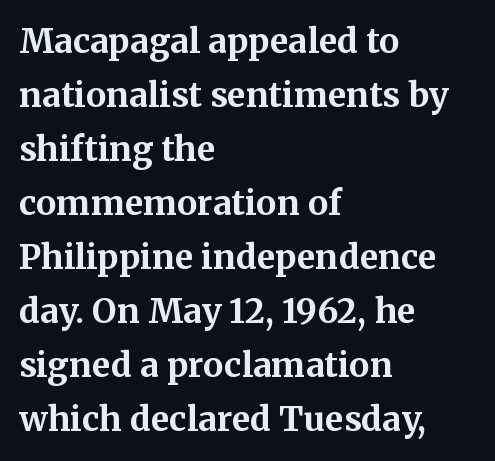
The image shows 34 px bold serif type, upright; set left-aligned, normal line spacing (1.59x), normal letter spacing, not underlined; medium stroke contrast and a medium x-height.
